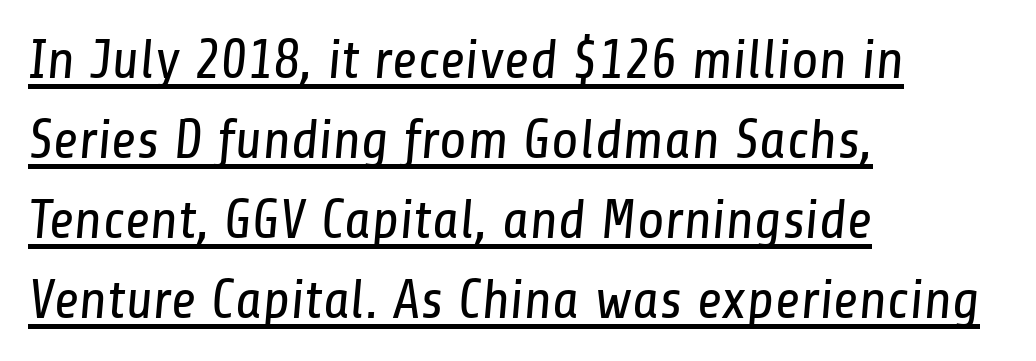
The rendering keeps characters at their native spacing. The text block is weighted toward the left margin, trailing off unevenly rightward. Think of a printed novel: that variable character pitch is what you see here. Summary of vertical rhythm: regular, with standard interline spacing. Serif or sans? Sans — the stroke terminals are bare.
